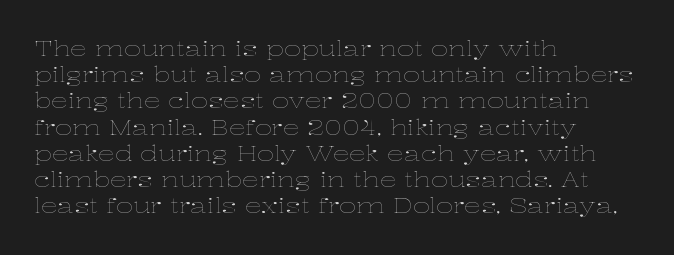
Q: Is the text bold? A: No.
Q: Is the text italic (slanted)? A: No, it is upright.
Q: Is the text underlined? A: No.
Q: How is the paragraph aligned? A: Left-aligned.
Q: Is the spacing between letters normal or unusually wide? A: Normal.
Q: Is the spacing between lines tight, normal or loose? A: Normal.
